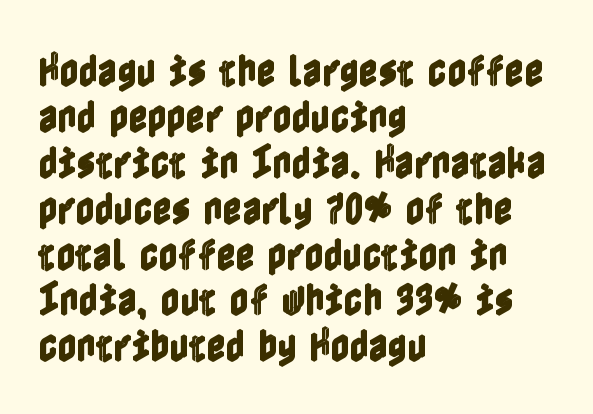
Q: Is the text italic (slanted)? A: No, it is upright.
Q: Is the text underlined? A: No.
Q: How is the paragraph aligned? A: Left-aligned.
Q: Is the spacing between letters normal or unusually wide? A: Normal.
Q: Width (condensed, normal, or wide)? A: Condensed.
Q: x-height? A: Medium.
